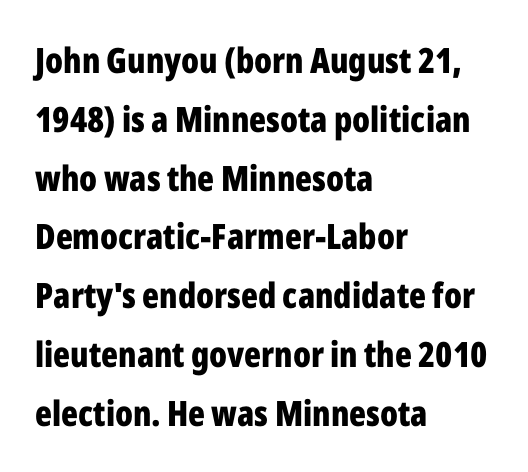
{"serif": "no", "italic": "no", "bold": "yes", "weight": "bold", "width": "condensed", "stroke_contrast": "low", "x_height": "medium", "monospaced": "no", "underline": "no", "align": "left", "line_spacing": "normal", "line_spacing_ratio": 1.68, "letter_spacing": "normal", "letter_spacing_em": 0.0, "glyph_px": 35}
